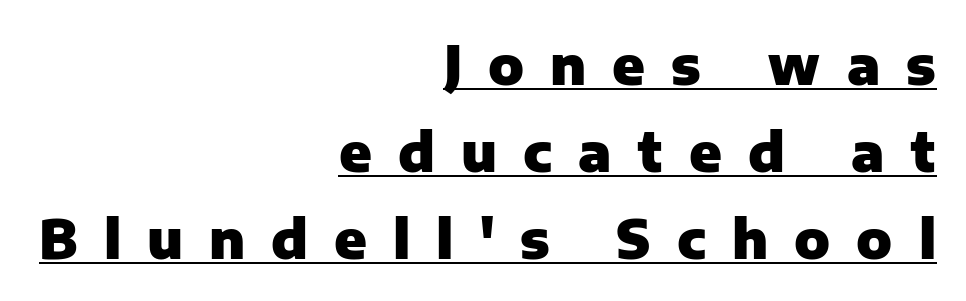
The font's upright variant was chosen for this text. Does the copy run flush right? Yes — the right margin is perfectly even. Baseline-to-baseline distance is the conventional proportion of letter height. The typeface chosen for these lines omits serifs. Look at the tracking — it's clearly loosened, letters drifting apart.
